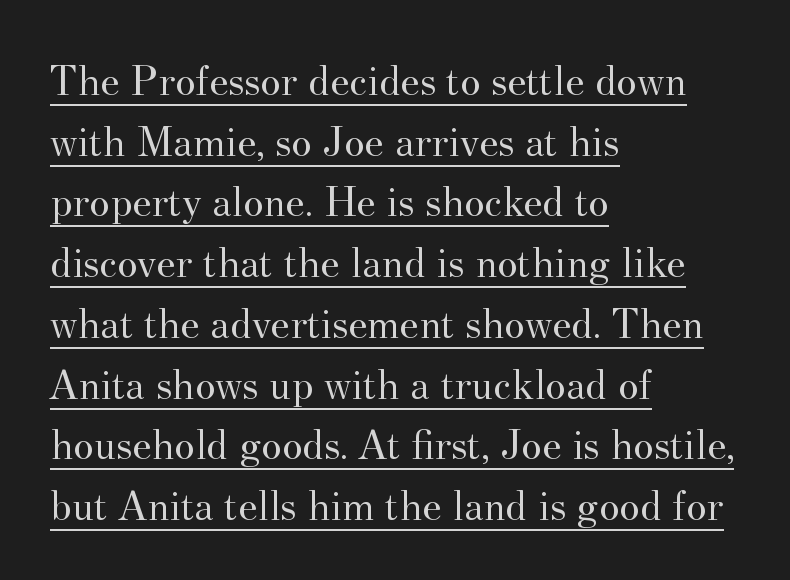
{"serif": "yes", "italic": "no", "bold": "no", "weight": "regular", "width": "normal", "stroke_contrast": "medium", "x_height": "small", "monospaced": "no", "underline": "yes", "align": "left", "line_spacing": "normal", "line_spacing_ratio": 1.38, "letter_spacing": "normal", "letter_spacing_em": 0.0, "glyph_px": 44}
